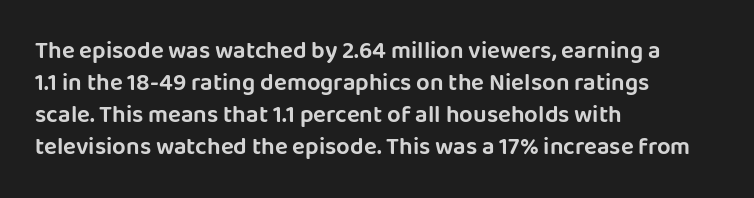
The image shows 24 px text type, upright; set left-aligned, normal line spacing (1.34x), normal letter spacing, not underlined.
